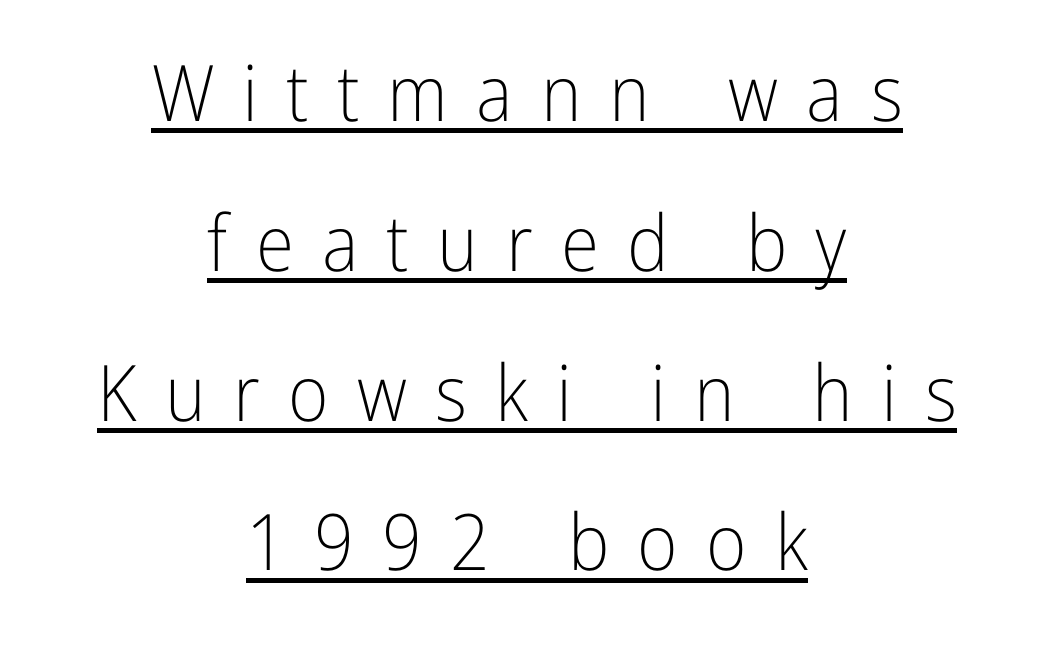
The image shows 78 px light, condensed sans-serif type, upright; set centered, loose line spacing (1.92x), unusually wide letter spacing (+0.36 em), underlined; low stroke contrast and a medium x-height.
